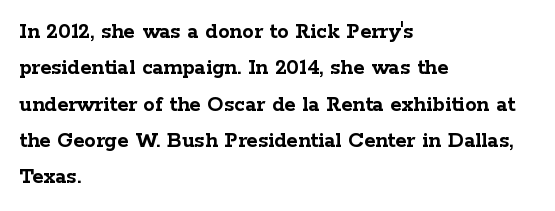
The text block is weighted toward the left margin, trailing off unevenly rightward. These lines carry a lot of weight — the face is fully bold. The letters stand upright; this is a roman face. Each row of text sits above clean, open space. This rendering leaves character spacing at its baseline value.
